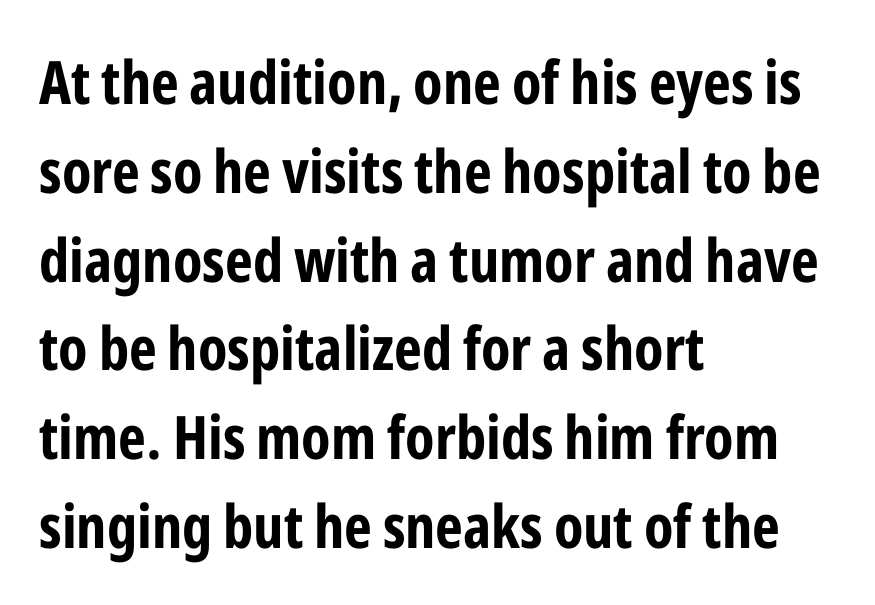
{"serif": "no", "italic": "no", "bold": "yes", "weight": "bold", "width": "condensed", "stroke_contrast": "low", "x_height": "medium", "monospaced": "no", "underline": "no", "align": "left", "line_spacing": "normal", "line_spacing_ratio": 1.48, "letter_spacing": "normal", "letter_spacing_em": 0.0, "glyph_px": 60}
